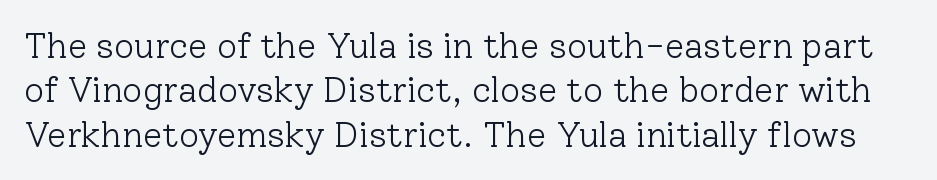
Q: Is the text bold? A: No.
Q: Is the text italic (slanted)? A: No, it is upright.
Q: Is the typeface a serif or a sans-serif typeface? A: Serif.
Q: Is the text underlined? A: No.
Q: Is the spacing between letters normal or unusually wide? A: Normal.
Q: Is the spacing between lines tight, normal or loose? A: Normal.
Q: Width (condensed, normal, or wide)? A: Normal.
Q: Stroke contrast? A: Low.
Q: x-height? A: Medium.
Q: Monospaced? A: No.
